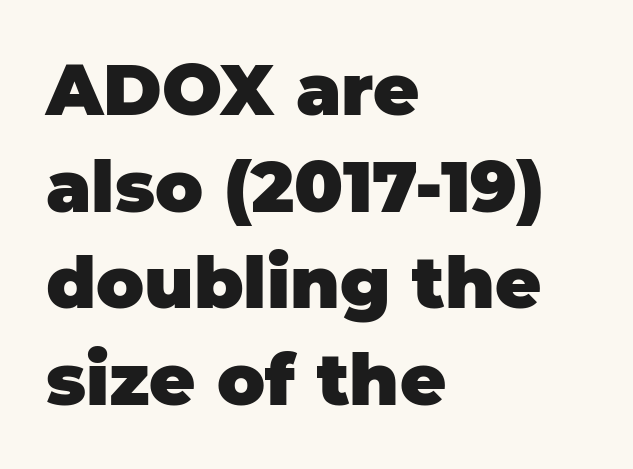
Q: Is the text bold? A: Yes.
Q: Is the text italic (slanted)? A: No, it is upright.
Q: Is the typeface a serif or a sans-serif typeface? A: Sans-serif.
Q: Is the text underlined? A: No.
Q: How is the paragraph aligned? A: Left-aligned.
Q: Is the spacing between letters normal or unusually wide? A: Normal.
Q: Is the spacing between lines tight, normal or loose? A: Normal.
Q: Width (condensed, normal, or wide)? A: Normal.
Q: Stroke contrast? A: Low.
Q: x-height? A: Large.
Q: Monospaced? A: No.
